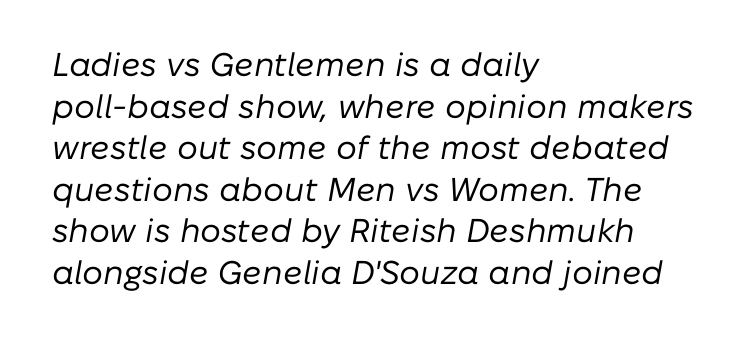
{"italic": "yes", "lean": "right", "slant_degrees": 10, "bold": "no", "weight": "regular", "width": "normal", "stroke_contrast": "low", "x_height": "medium", "monospaced": "no", "underline": "no", "align": "left", "line_spacing": "normal", "line_spacing_ratio": 1.26, "letter_spacing": "normal", "letter_spacing_em": 0.0, "glyph_px": 33}
